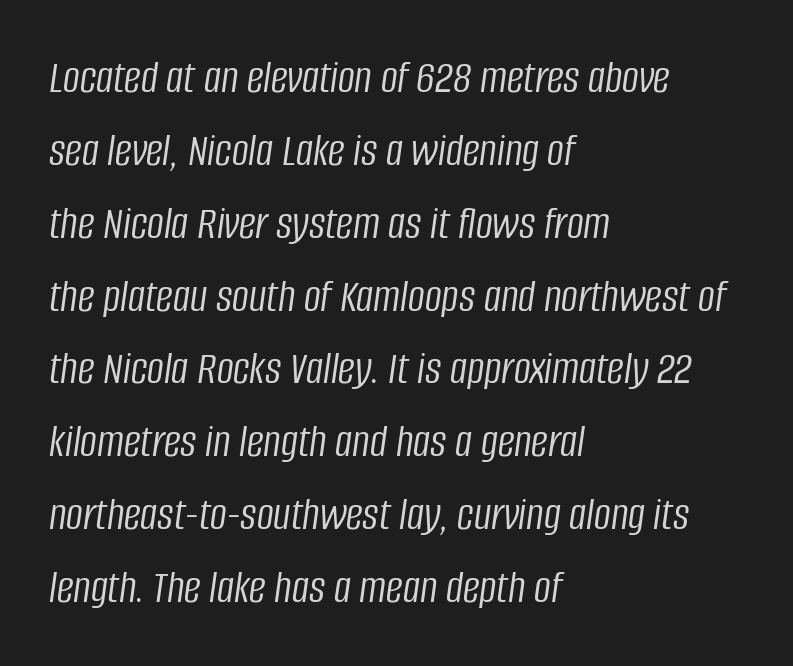
The image shows 47 px light, condensed type, italic (leaning right); set left-aligned, normal line spacing (1.55x), normal letter spacing, not underlined; low stroke contrast and a large x-height.
